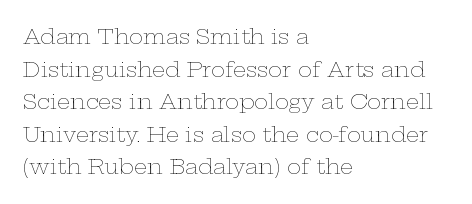
{"italic": "no", "bold": "no", "underline": "no", "align": "left", "line_spacing": "normal", "line_spacing_ratio": 1.55, "letter_spacing": "normal", "letter_spacing_em": 0.0, "glyph_px": 21}
